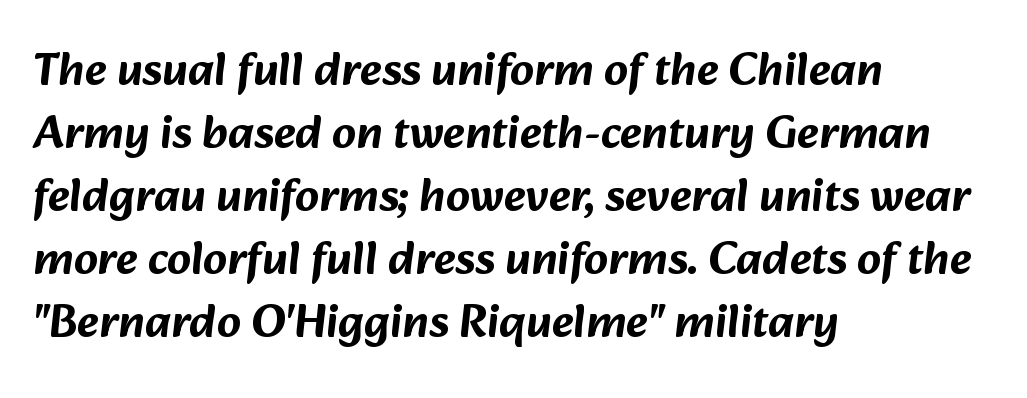
The face used here is rendered with its standard letterfit. Serif or sans? Sans — the stroke terminals are bare. These lines are rendered in a variable-pitch font. Which margin do the lines hug? The left one — the right edge is uneven. Evenly set lines give the paragraph a standard silhouette.
